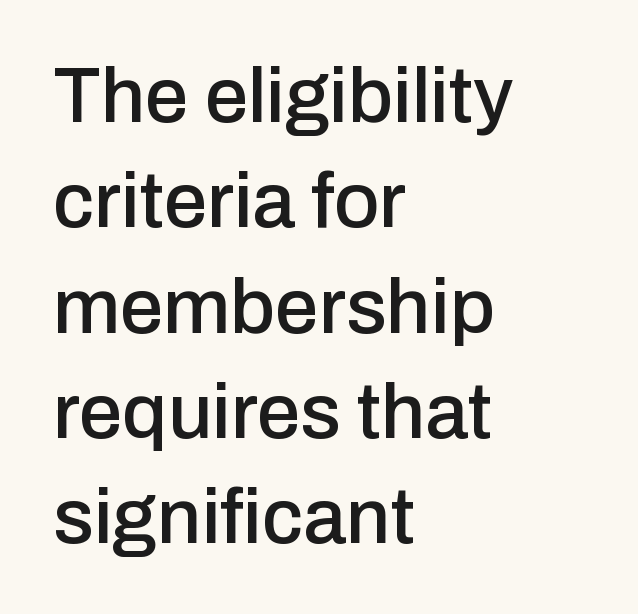
Q: Is the text italic (slanted)? A: No, it is upright.
Q: Is the typeface a serif or a sans-serif typeface? A: Sans-serif.
Q: Is the text underlined? A: No.
Q: How is the paragraph aligned? A: Left-aligned.
Q: Is the spacing between letters normal or unusually wide? A: Normal.
Q: Is the spacing between lines tight, normal or loose? A: Normal.
Q: Width (condensed, normal, or wide)? A: Normal.
Q: Stroke contrast? A: Low.
Q: x-height? A: Medium.
Q: Monospaced? A: No.
